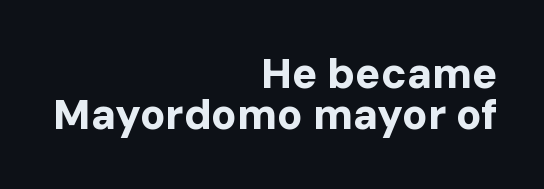
The letters advance in unequal steps, a hallmark of proportional type. Right-aligned paragraph, ragged on the left. Every letter is thick-stroked: bold, no question. Letter spacing: default. The letters stand upright; this is a roman face.
